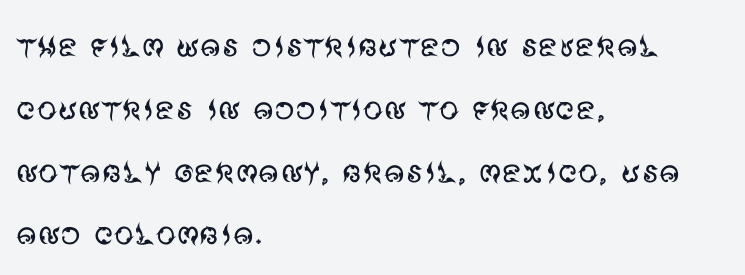
{"serif": "no", "italic": "no", "bold": "no", "weight": "regular", "width": "normal", "stroke_contrast": "medium", "x_height": "large", "monospaced": "no", "underline": "no", "align": "left", "line_spacing": "normal", "line_spacing_ratio": 1.57, "letter_spacing": "normal", "letter_spacing_em": 0.0, "glyph_px": 40}
